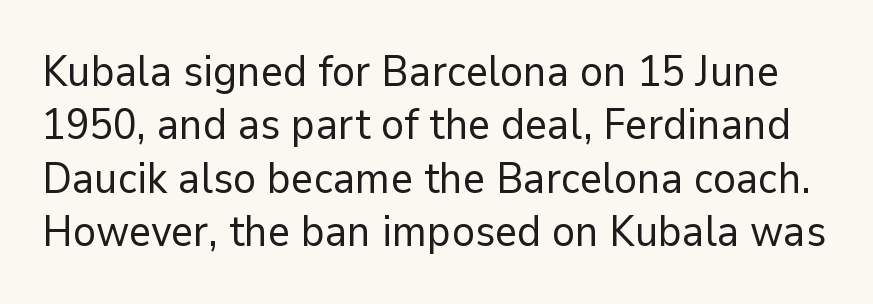
Here the designer chose a conventional face with non-uniform glyph widths. Summary of weight: not heavy and not bold. The letters stand upright; this is a roman face. Check under the words: just untouched page.
